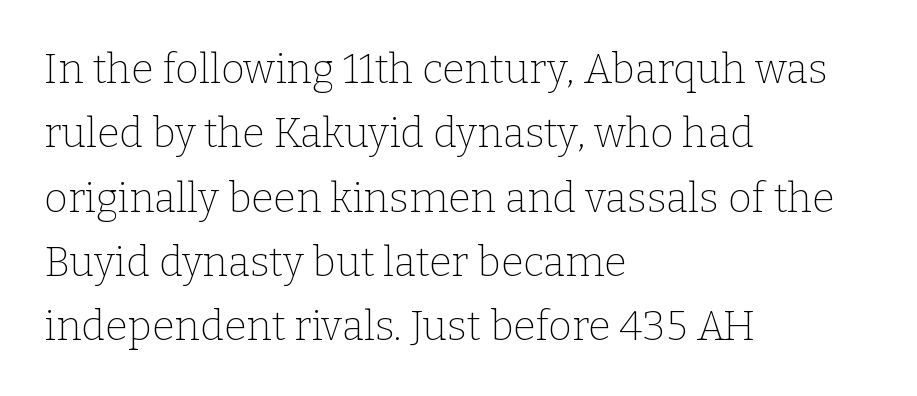
{"serif": "yes", "italic": "no", "bold": "no", "weight": "thin", "width": "normal", "stroke_contrast": "low", "x_height": "medium", "monospaced": "no", "underline": "no", "align": "left", "line_spacing": "normal", "line_spacing_ratio": 1.57, "letter_spacing": "normal", "letter_spacing_em": 0.0, "glyph_px": 41}
